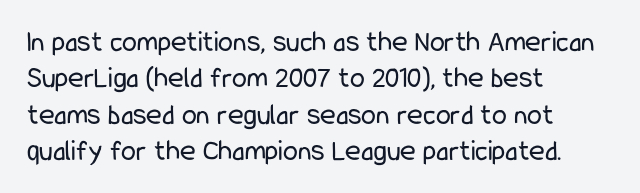
{"serif": "no", "italic": "no", "bold": "no", "weight": "regular", "width": "condensed", "stroke_contrast": "low", "x_height": "medium", "monospaced": "no", "underline": "no", "align": "left", "line_spacing_ratio": 1.21, "letter_spacing": "normal", "letter_spacing_em": 0.0, "glyph_px": 30}
